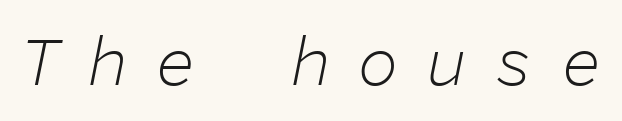
Looks like terminal output: every glyph gets an equal slot. Letter spacing: wide. Each stroke keeps to a modest, everyday thickness or less. Rendered with sloped, italic letterforms. The string is rendered with underlining switched off.
